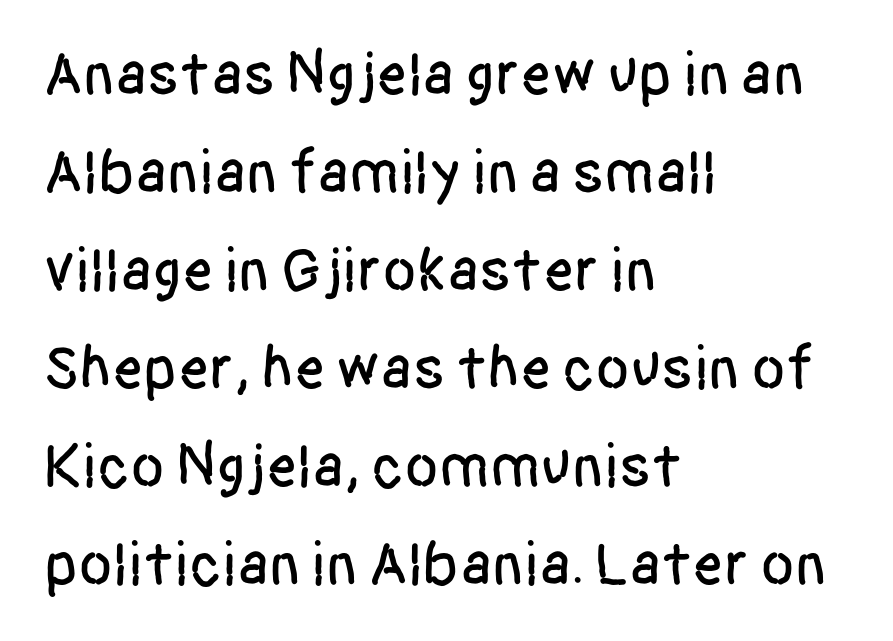
Q: Is the text italic (slanted)? A: No, it is upright.
Q: Is the typeface a serif or a sans-serif typeface? A: Sans-serif.
Q: Is the text underlined? A: No.
Q: How is the paragraph aligned? A: Left-aligned.
Q: Is the spacing between letters normal or unusually wide? A: Normal.
Q: Is the spacing between lines tight, normal or loose? A: Normal.
Q: Width (condensed, normal, or wide)? A: Condensed.
Q: Stroke contrast? A: Low.
Q: x-height? A: Large.
Q: Monospaced? A: No.
